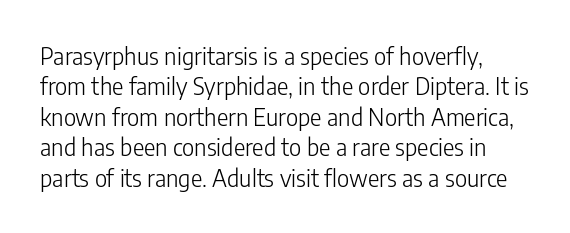
Q: Is the text bold? A: No.
Q: Is the text italic (slanted)? A: No, it is upright.
Q: Is the text underlined? A: No.
Q: Is the spacing between letters normal or unusually wide? A: Normal.
Q: Is the spacing between lines tight, normal or loose? A: Normal.
